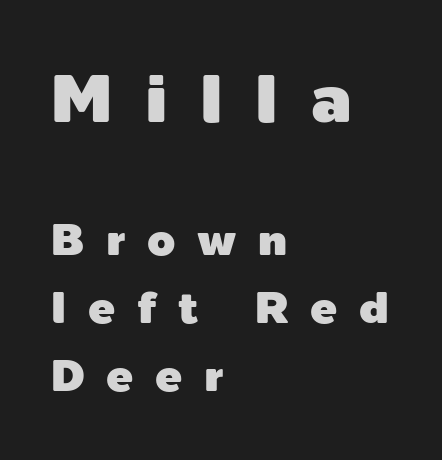
The image shows 68 px sans-serif type, upright; set left-aligned, normal line spacing (1.51x), unusually wide letter spacing (+0.48 em), not underlined; the first (top) block is 1.51x larger; a medium x-height.
